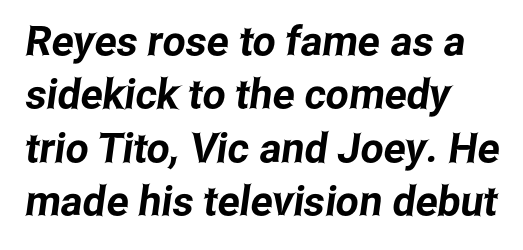
{"serif": "no", "width": "condensed", "stroke_contrast": "low", "x_height": "medium", "monospaced": "no", "underline": "no", "align": "left", "line_spacing": "normal", "line_spacing_ratio": 1.3, "letter_spacing": "normal", "letter_spacing_em": 0.0, "glyph_px": 41}
